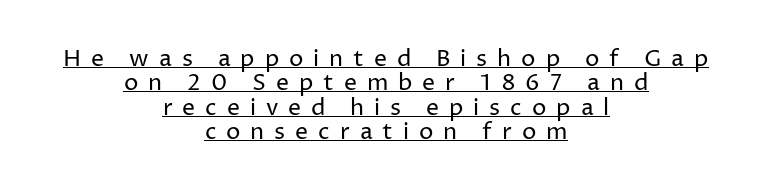
{"italic": "no", "bold": "no", "underline": "yes", "align": "center", "line_spacing": "tight", "line_spacing_ratio": 1.06, "letter_spacing": "wide", "letter_spacing_em": 0.43, "glyph_px": 23}
